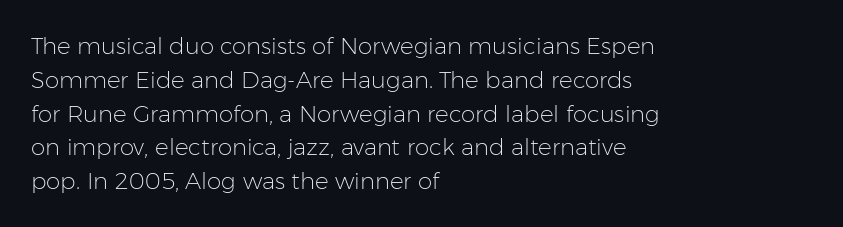
Just letters on the line, the space beneath them empty. Evenly set lines give the paragraph a standard silhouette. Heft: none added — not bold. Notice how the passage keeps a crisp vertical edge on the left only. No extra tracking has been applied to these lines. A roman cut, with each character standing at attention.
